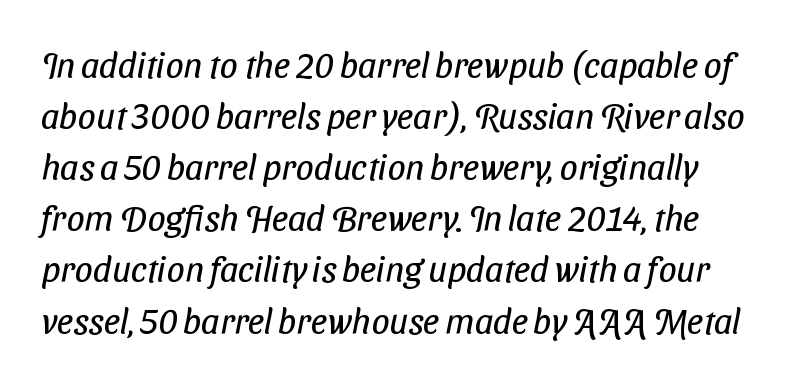
The letters carry no serifs — their stems end cleanly without finishing strokes. The space directly below the letters is spotless. Each letter keeps its own natural width here, so spacing adapts to shape. Notice how descenders clear the ascenders below comfortably — that's standard leading. The weight would be labelled regular, book, light, or lighter still.
